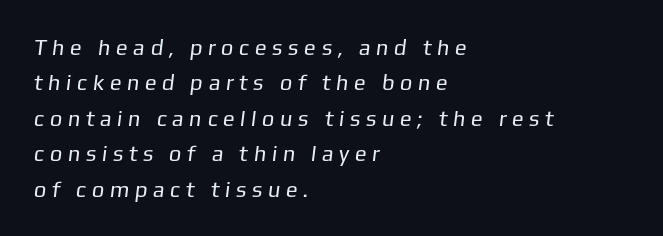
The image shows 22 px text type; set left-aligned, normal line spacing (1.61x), unusually wide letter spacing (+0.32 em), not underlined.
